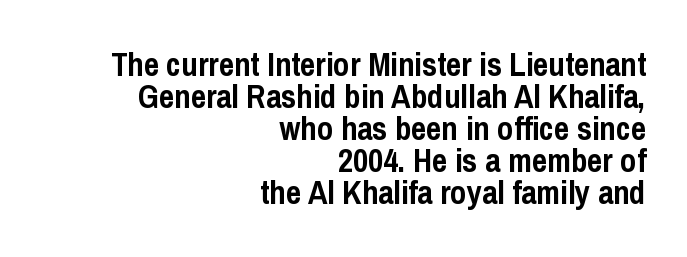
Q: Is the text bold? A: Yes.
Q: Is the text italic (slanted)? A: No, it is upright.
Q: Is the typeface a serif or a sans-serif typeface? A: Sans-serif.
Q: Is the text underlined? A: No.
Q: How is the paragraph aligned? A: Right-aligned.
Q: Is the spacing between letters normal or unusually wide? A: Normal.
Q: Is the spacing between lines tight, normal or loose? A: Tight.
Q: Width (condensed, normal, or wide)? A: Condensed.
Q: Stroke contrast? A: Low.
Q: x-height? A: Medium.
Q: Monospaced? A: No.
